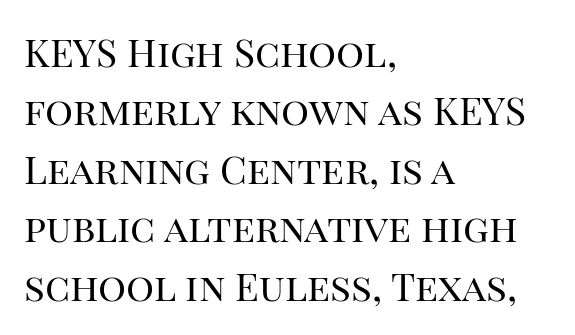
Q: Is the text bold? A: No.
Q: Is the text italic (slanted)? A: No, it is upright.
Q: Is the typeface a serif or a sans-serif typeface? A: Serif.
Q: Is the text underlined? A: No.
Q: How is the paragraph aligned? A: Left-aligned.
Q: Is the spacing between letters normal or unusually wide? A: Normal.
Q: Is the spacing between lines tight, normal or loose? A: Normal.
Q: Width (condensed, normal, or wide)? A: Normal.
Q: Stroke contrast? A: High.
Q: x-height? A: Large.
Q: Monospaced? A: No.
